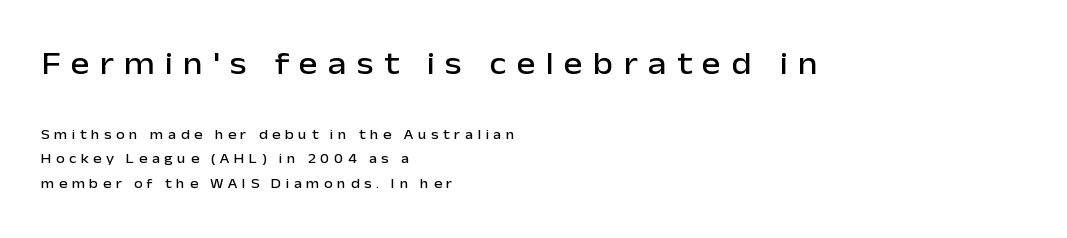
The image shows 32 px sans-serif type, upright; set left-aligned, line spacing 1.78x, unusually wide letter spacing (+0.32 em), not underlined; the first (top) block is 2.29x larger; low stroke contrast and a medium x-height.
